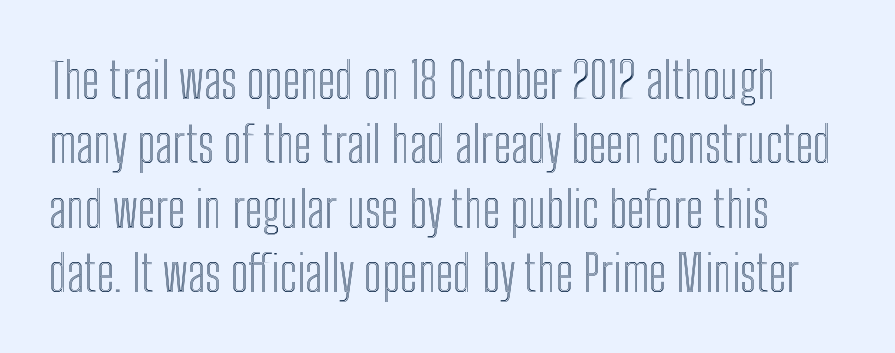
Vertical strokes here are truly vertical. Each letter keeps its own natural width here, so spacing adapts to shape. In terms of letterspacing, this is plain default setting. The area under the type is left untouched. Leading: standard.
